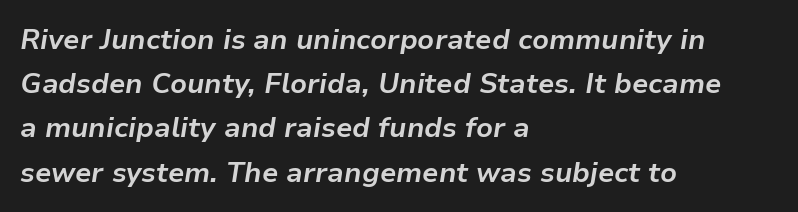
{"italic": "yes", "lean": "right", "slant_degrees": 9, "bold": "yes", "weight": "bold", "width": "normal", "stroke_contrast": "low", "x_height": "medium", "monospaced": "no", "underline": "no", "align": "left", "line_spacing": "normal", "line_spacing_ratio": 1.58, "letter_spacing": "normal", "letter_spacing_em": 0.0, "glyph_px": 28}
